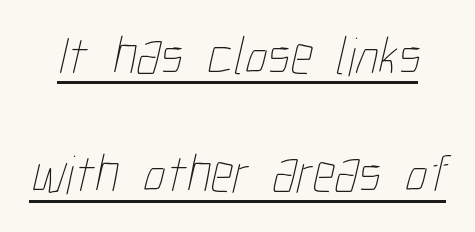
The image shows 55 px thin, condensed type; set loose line spacing (2.15x), normal letter spacing, underlined; low stroke contrast and a medium x-height.
